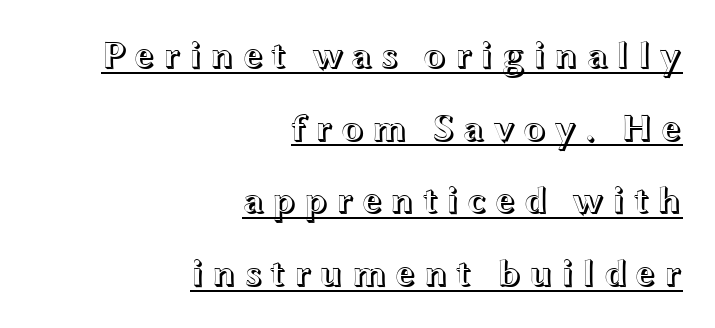
Short and long lines alike share a common ending point at right. Is there an underline? Yes — a line sits under the letters. This is roman type, the default non-slanted kind. Note the varied advance widths — an 'i' is clearly narrower than an 'm'. Leading is clearly above the norm, producing a sparse column.
